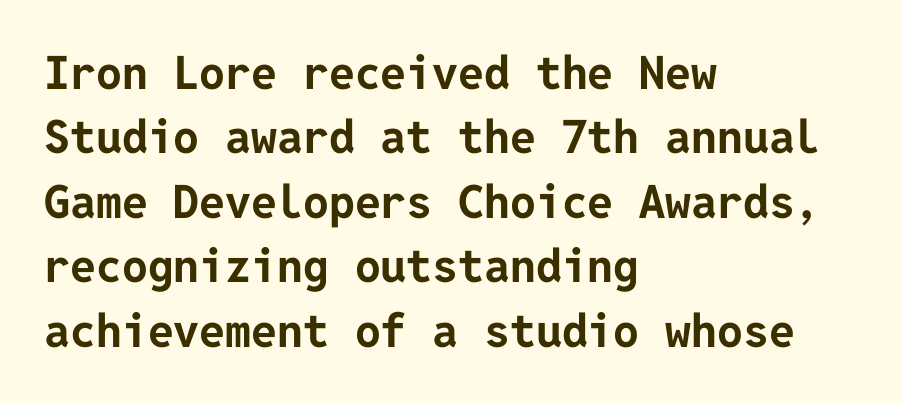
The image shows 46 px bold sans-serif type, upright; set left-aligned, normal line spacing (1.4x), normal letter spacing, not underlined; low stroke contrast and a medium x-height.
